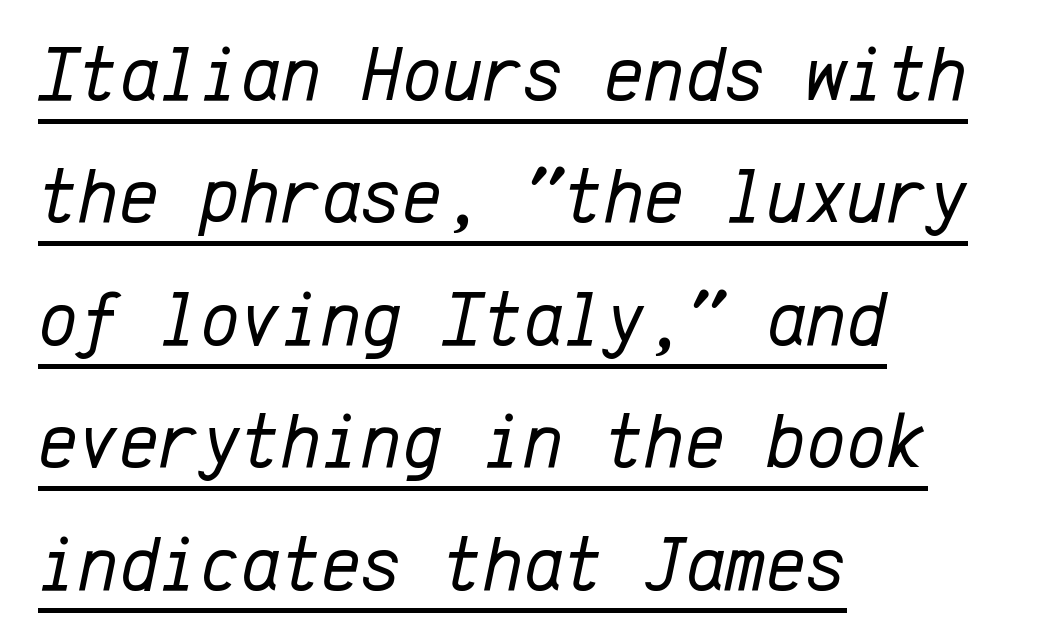
{"italic": "yes", "lean": "right", "slant_degrees": 12, "bold": "no", "weight": "regular", "width": "normal", "stroke_contrast": "low", "x_height": "medium", "monospaced": "yes", "underline": "yes", "align": "left", "line_spacing": "normal", "line_spacing_ratio": 1.59, "letter_spacing": "normal", "letter_spacing_em": 0.0, "glyph_px": 77}
